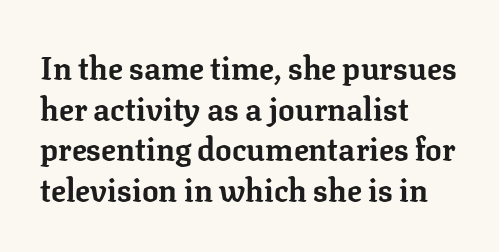
{"serif": "yes", "italic": "no", "bold": "yes", "weight": "bold", "width": "normal", "stroke_contrast": "low", "x_height": "medium", "monospaced": "no", "underline": "no", "align": "left", "line_spacing": "normal", "line_spacing_ratio": 1.31, "letter_spacing": "normal", "letter_spacing_em": 0.0, "glyph_px": 31}
